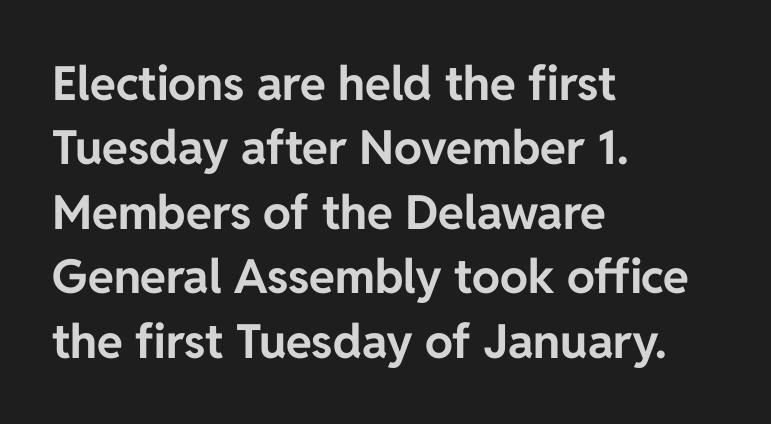
Designer's note — italics off, roman on. This rendering leaves character spacing at its baseline value. Each letter keeps its own natural width here, so spacing adapts to shape. Chunky letters — that's bold for sure. Typeset ragged right — the left edge is the straight one.
